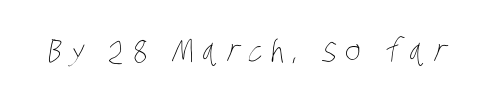
Q: Is the text bold? A: No.
Q: Is the text underlined? A: No.
Q: Is the spacing between letters normal or unusually wide? A: Unusually wide.
Q: Width (condensed, normal, or wide)? A: Condensed.
Q: Stroke contrast? A: Low.
Q: x-height? A: Large.
Q: Monospaced? A: No.
